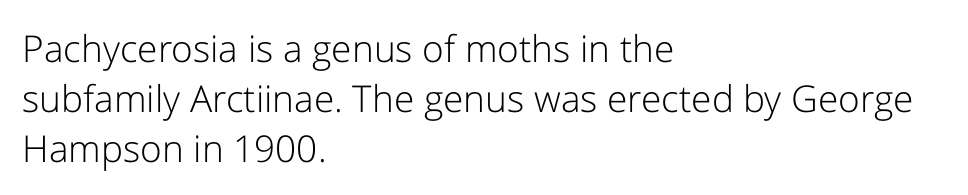
The image shows 37 px light sans-serif type, upright; set left-aligned, normal line spacing (1.35x), normal letter spacing, not underlined; low stroke contrast and a medium x-height.
